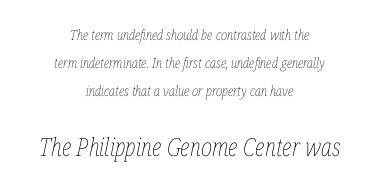
Q: Is the text bold? A: No.
Q: Is the text italic (slanted)? A: Yes, it leans right by about 12 degrees.
Q: Is the text underlined? A: No.
Q: How is the paragraph aligned? A: Centered.
Q: Is the spacing between letters normal or unusually wide? A: Normal.
Q: Is the spacing between lines tight, normal or loose? A: Loose.
Q: Which block of text is set in a larger size, the first (top) or the second (bottom)? A: The second (bottom) one.
